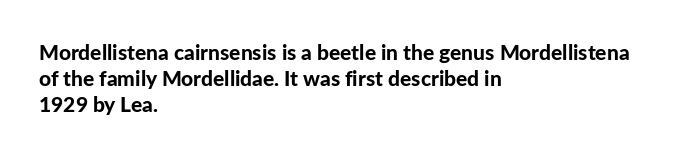
Q: Is the text bold? A: Yes.
Q: Is the text italic (slanted)? A: No, it is upright.
Q: Is the text underlined? A: No.
Q: How is the paragraph aligned? A: Left-aligned.
Q: Is the spacing between letters normal or unusually wide? A: Normal.
Q: Is the spacing between lines tight, normal or loose? A: Normal.
